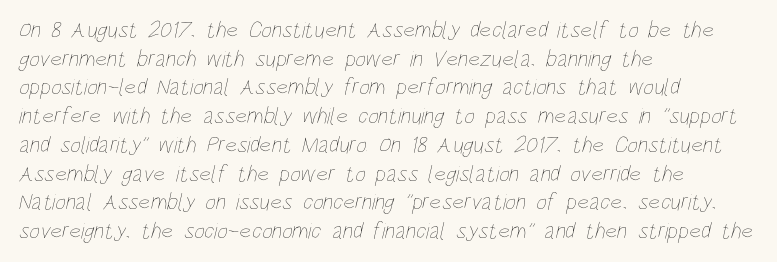
{"bold": "no", "underline": "no", "align": "left", "line_spacing": "normal", "line_spacing_ratio": 1.25, "letter_spacing": "normal", "letter_spacing_em": 0.0, "glyph_px": 23}
